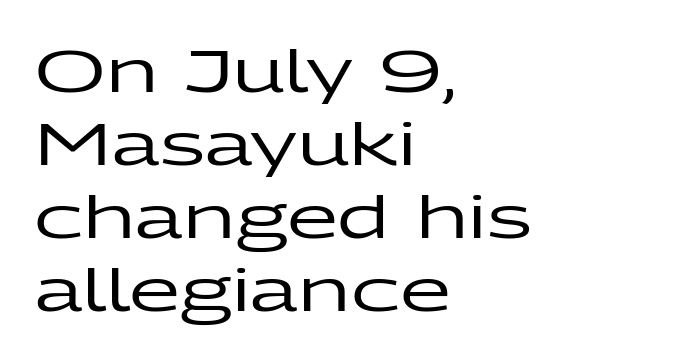
Q: Is the text italic (slanted)? A: No, it is upright.
Q: Is the typeface a serif or a sans-serif typeface? A: Sans-serif.
Q: Is the text underlined? A: No.
Q: How is the paragraph aligned? A: Left-aligned.
Q: Is the spacing between letters normal or unusually wide? A: Normal.
Q: Width (condensed, normal, or wide)? A: Wide.
Q: Stroke contrast? A: Low.
Q: x-height? A: Medium.
Q: Monospaced? A: No.
